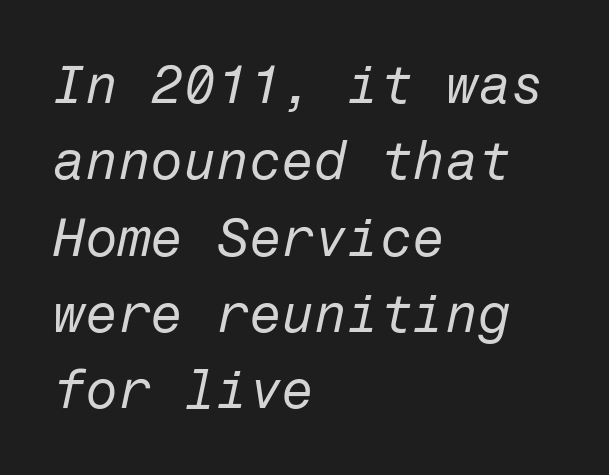
The foot of each line stays bare and open. The lines in this sample share a left origin and differ only in where they stop. Letters have the restrained weight of plain body copy at most. Students, observe: this is what conventionally led text looks like.
